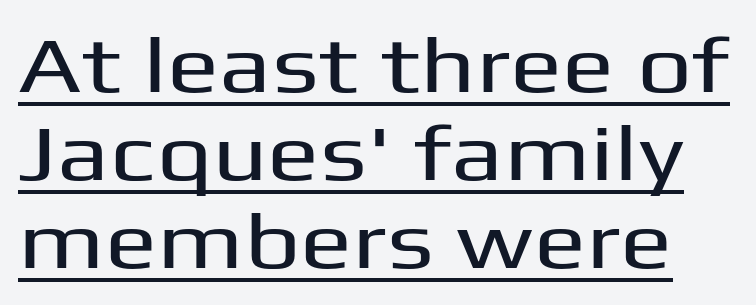
The image shows 78 px wide sans-serif type, upright; set tight line spacing (1.13x), normal letter spacing, underlined; medium stroke contrast and a medium x-height.
